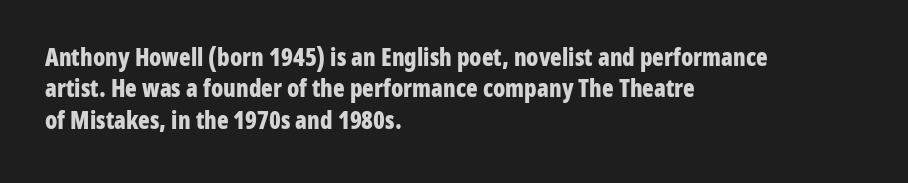
The image shows 24 px bold type, upright; set left-aligned, normal line spacing (1.31x), normal letter spacing, not underlined.
